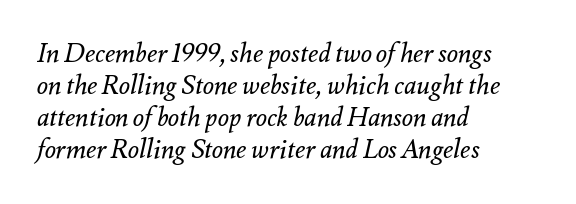
Layout note: lines flush left. The weight tops out at a normal text grade. Words appear dense and cohesive because spacing is normal. Is the type slanted? Yes — the strokes lean at a clear angle.
